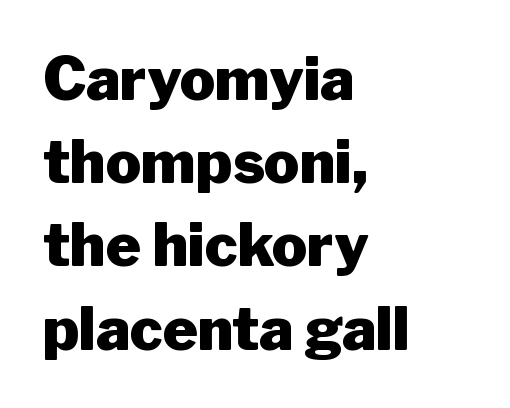
{"serif": "no", "italic": "no", "bold": "yes", "weight": "heavy", "width": "normal", "stroke_contrast": "low", "x_height": "medium", "monospaced": "no", "underline": "no", "align": "left", "line_spacing": "normal", "line_spacing_ratio": 1.41, "letter_spacing": "normal", "letter_spacing_em": 0.0, "glyph_px": 59}
